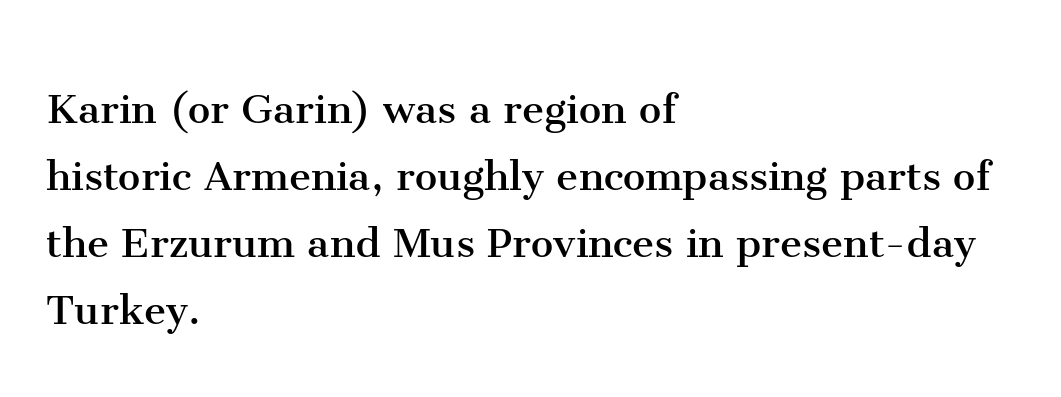
The image shows 50 px regular-weight serif type, upright; set left-aligned, normal line spacing (1.34x), normal letter spacing, not underlined; medium stroke contrast and a medium x-height.
